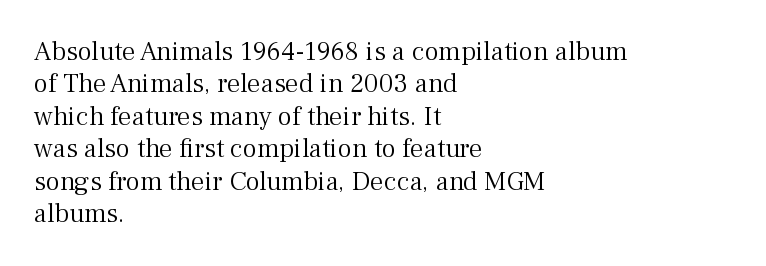
{"italic": "no", "bold": "no", "underline": "no", "align": "left", "line_spacing_ratio": 1.2, "letter_spacing": "normal", "letter_spacing_em": 0.0, "glyph_px": 27}
